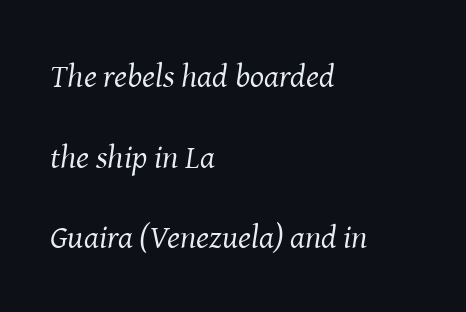
Only glyphs here, with clear space below each row. You can tell it's italic because the verticals aren't actually vertical. You could not count columns in this text — the font is proportionally spaced. These lines are composed in type with serifs. Notice how the passage keeps a crisp vertical edge on the left only. What's the leading like? Stretched, with rows far apart.
